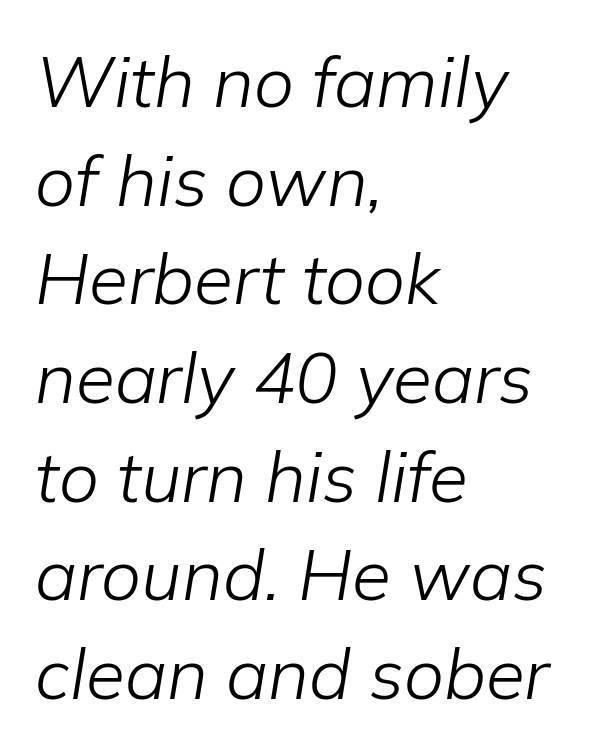
Q: Is the text bold? A: No.
Q: Is the text italic (slanted)? A: Yes, it leans right by about 9 degrees.
Q: Is the text underlined? A: No.
Q: How is the paragraph aligned? A: Left-aligned.
Q: Is the spacing between letters normal or unusually wide? A: Normal.
Q: Is the spacing between lines tight, normal or loose? A: Normal.
Q: Width (condensed, normal, or wide)? A: Normal.
Q: Stroke contrast? A: Low.
Q: x-height? A: Medium.
Q: Monospaced? A: No.
